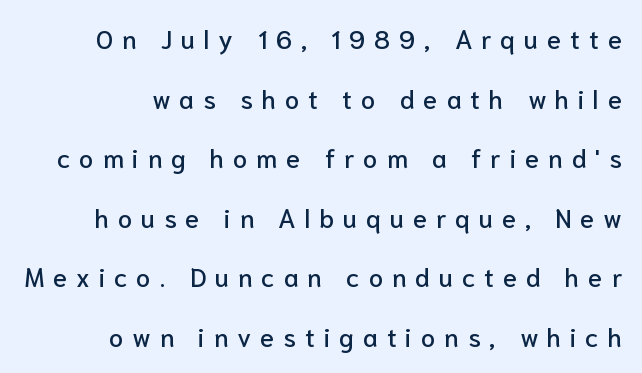
The image shows 26 px text type, upright; set loose line spacing (2.29x), unusually wide letter spacing (+0.34 em), not underlined.
